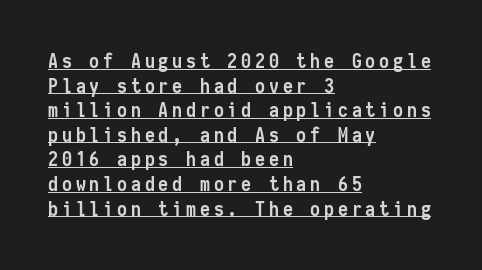
{"italic": "no", "bold": "yes", "underline": "yes", "align": "left", "line_spacing_ratio": 1.23, "glyph_px": 20}
